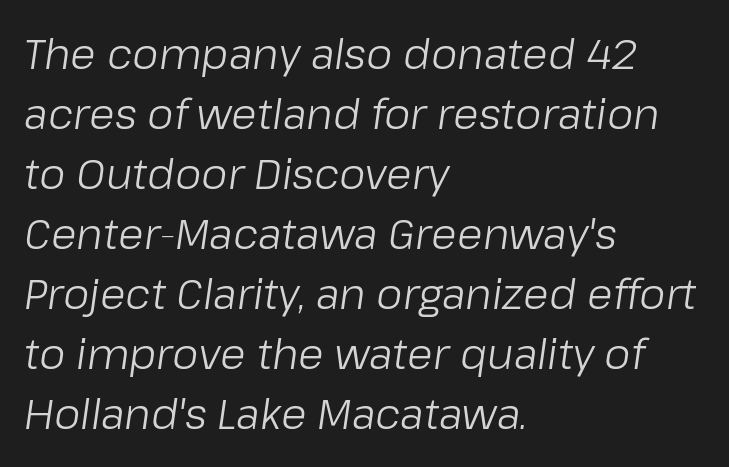
Q: Is the text bold? A: No.
Q: Is the text italic (slanted)? A: Yes, it leans right by about 8 degrees.
Q: Is the text underlined? A: No.
Q: How is the paragraph aligned? A: Left-aligned.
Q: Is the spacing between letters normal or unusually wide? A: Normal.
Q: Is the spacing between lines tight, normal or loose? A: Normal.
Q: Width (condensed, normal, or wide)? A: Normal.
Q: Stroke contrast? A: Low.
Q: x-height? A: Medium.
Q: Monospaced? A: No.
